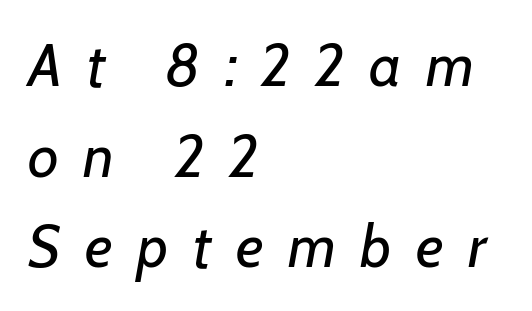
{"italic": "yes", "lean": "right", "slant_degrees": 7, "bold": "no", "weight": "regular", "width": "normal", "stroke_contrast": "low", "x_height": "medium", "monospaced": "no", "underline": "no", "align": "left", "line_spacing": "normal", "line_spacing_ratio": 1.51, "letter_spacing": "wide", "letter_spacing_em": 0.41, "glyph_px": 60}
